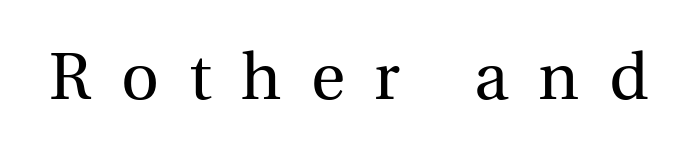
{"serif": "yes", "italic": "no", "bold": "no", "weight": "regular", "width": "normal", "x_height": "medium", "monospaced": "no", "underline": "no", "letter_spacing": "wide", "letter_spacing_em": 0.45, "glyph_px": 66}
